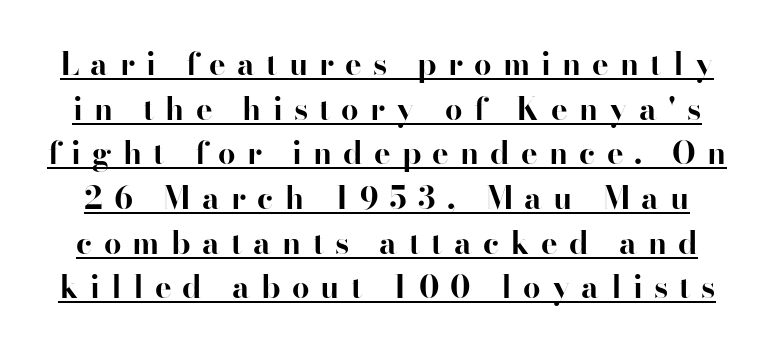
Q: Is the text bold? A: Yes.
Q: Is the text italic (slanted)? A: No, it is upright.
Q: Is the typeface a serif or a sans-serif typeface? A: Serif.
Q: Is the text underlined? A: Yes.
Q: Is the spacing between letters normal or unusually wide? A: Unusually wide.
Q: Is the spacing between lines tight, normal or loose? A: Normal.
Q: Width (condensed, normal, or wide)? A: Normal.
Q: Stroke contrast? A: High.
Q: x-height? A: Small.
Q: Monospaced? A: No.
